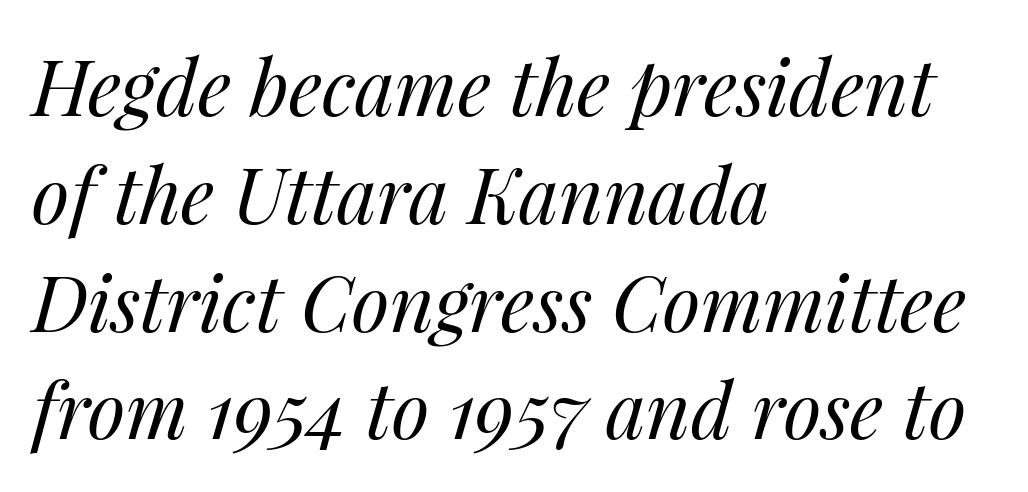
The line-height multiplier appears to be the usual default. Lines of text with bare space underneath. Is this a fixed-width face? No — the glyphs have proportional, varying widths. Letter spacing: default. Stem width sits at or under what a default text font uses.
